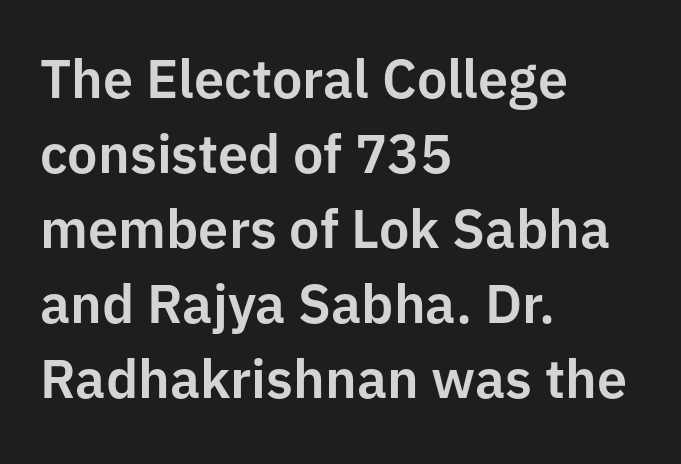
The face used here is rendered with its standard letterfit. The vertical gap from one line to the next is medium. Clear beneath every line of the passage. What kind of face is this? One without serifs — a sans. You can tell it's not italic because the verticals are truly vertical. In CSS terms this would be text-align: left.
